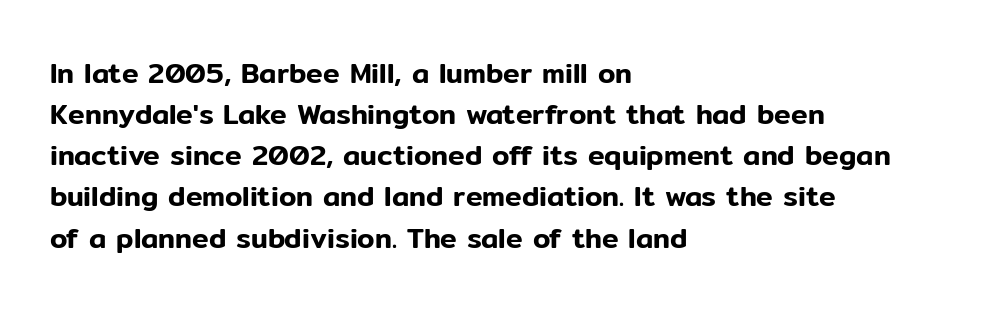
The image shows 28 px sans-serif type, upright; set left-aligned, normal line spacing (1.47x), normal letter spacing, not underlined; low stroke contrast and a medium x-height.
